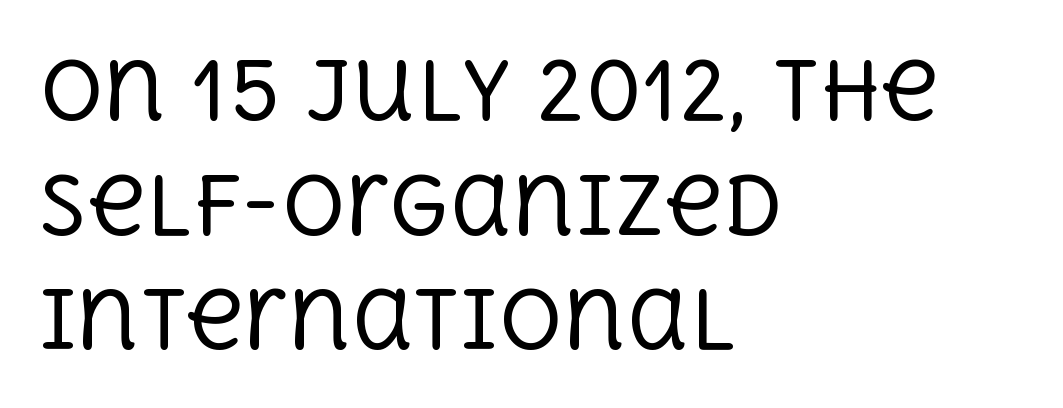
Q: Is the text bold? A: No.
Q: Is the text italic (slanted)? A: No, it is upright.
Q: Is the typeface a serif or a sans-serif typeface? A: Serif.
Q: Is the text underlined? A: No.
Q: How is the paragraph aligned? A: Left-aligned.
Q: Is the spacing between letters normal or unusually wide? A: Normal.
Q: Is the spacing between lines tight, normal or loose? A: Normal.
Q: Width (condensed, normal, or wide)? A: Normal.
Q: x-height? A: Large.
Q: Monospaced? A: No.
